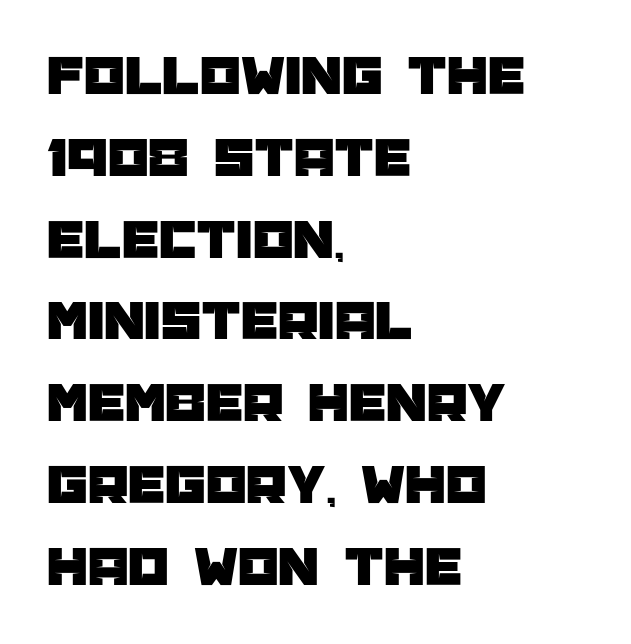
The image shows 58 px sans-serif type, upright; set left-aligned, normal line spacing (1.41x), normal letter spacing, not underlined; low stroke contrast and a large x-height.
